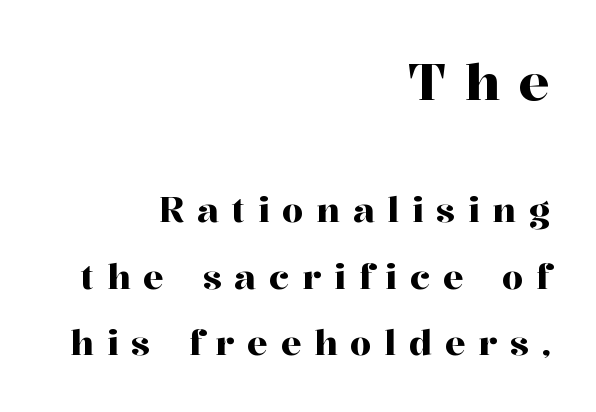
Note: larger setting up top, smaller setting below. Yep, those are serifs on the letters. Quick note: underline off. This block would shrink considerably if given ordinary leading; it's expanded now. The rendering anchors every line to the right-hand side.
